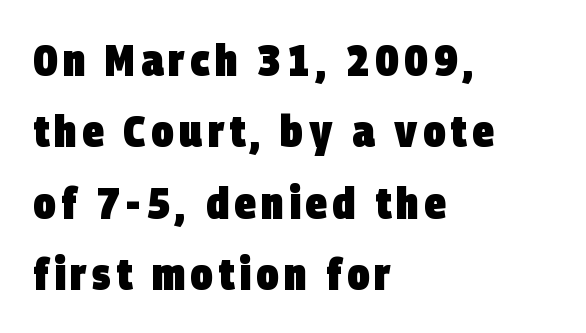
Q: Is the text bold? A: Yes.
Q: Is the typeface a serif or a sans-serif typeface? A: Sans-serif.
Q: Is the text underlined? A: No.
Q: How is the paragraph aligned? A: Left-aligned.
Q: Is the spacing between lines tight, normal or loose? A: Normal.
Q: Width (condensed, normal, or wide)? A: Condensed.
Q: Stroke contrast? A: Low.
Q: x-height? A: Large.
Q: Monospaced? A: No.
